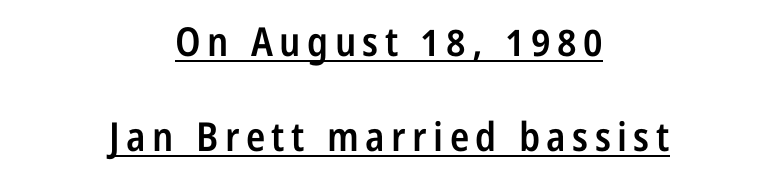
Q: Is the text bold? A: Semi-bold.
Q: Is the text italic (slanted)? A: No, it is upright.
Q: Is the typeface a serif or a sans-serif typeface? A: Sans-serif.
Q: Is the text underlined? A: Yes.
Q: How is the paragraph aligned? A: Centered.
Q: Is the spacing between lines tight, normal or loose? A: Loose.
Q: Width (condensed, normal, or wide)? A: Condensed.
Q: Stroke contrast? A: Low.
Q: x-height? A: Medium.
Q: Monospaced? A: No.
